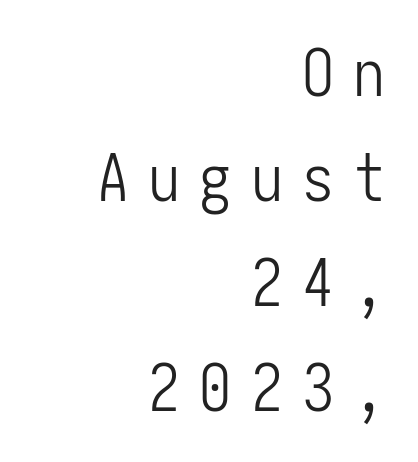
The image shows 64 px light, condensed sans-serif type, upright; set right-aligned, normal line spacing (1.64x), unusually wide letter spacing (+0.3 em), not underlined; low stroke contrast and a medium x-height.
